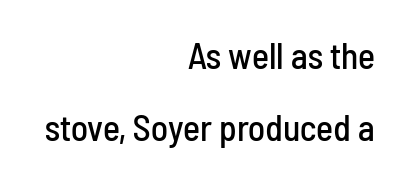
Q: Is the text italic (slanted)? A: No, it is upright.
Q: Is the typeface a serif or a sans-serif typeface? A: Sans-serif.
Q: Is the text underlined? A: No.
Q: How is the paragraph aligned? A: Right-aligned.
Q: Is the spacing between letters normal or unusually wide? A: Normal.
Q: Is the spacing between lines tight, normal or loose? A: Loose.
Q: Width (condensed, normal, or wide)? A: Condensed.
Q: Stroke contrast? A: Low.
Q: x-height? A: Medium.
Q: Monospaced? A: No.
